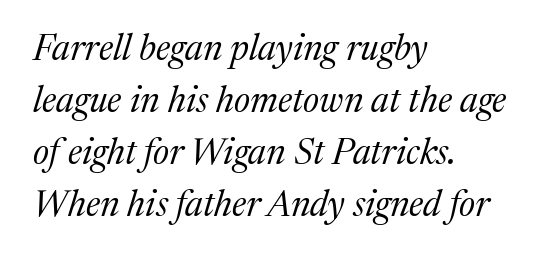
Q: Is the text bold? A: No.
Q: Is the text italic (slanted)? A: Yes, it leans right by about 17 degrees.
Q: Is the typeface a serif or a sans-serif typeface? A: Serif.
Q: Is the text underlined? A: No.
Q: How is the paragraph aligned? A: Left-aligned.
Q: Is the spacing between letters normal or unusually wide? A: Normal.
Q: Is the spacing between lines tight, normal or loose? A: Normal.
Q: Width (condensed, normal, or wide)? A: Normal.
Q: Stroke contrast? A: Medium.
Q: x-height? A: Medium.
Q: Monospaced? A: No.
